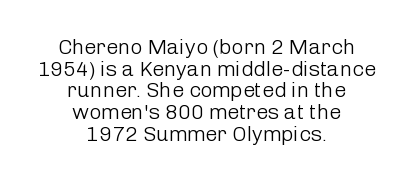
The image shows 21 px text type, upright; set centered, tight line spacing (1.03x), normal letter spacing, not underlined.
